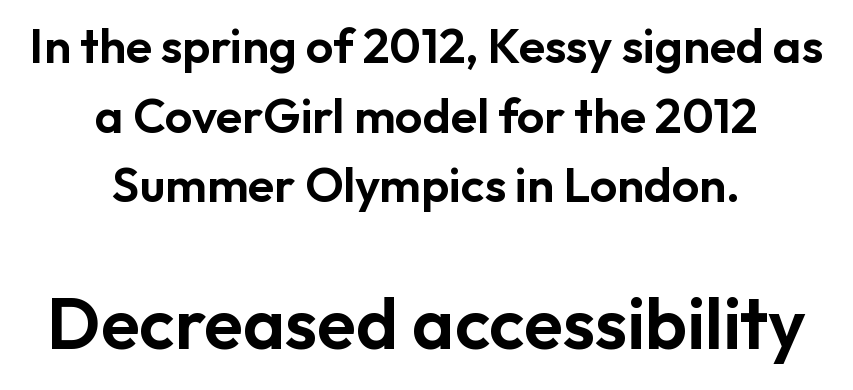
Short note: letters normally spaced. This rendering employs a face without finishing strokes, i.e., a sans-serif. Which margin do the lines hug? Neither — every line sits in the middle. The words here are not underlined. The block sitting lower on the canvas is the one with enlarged characters.
